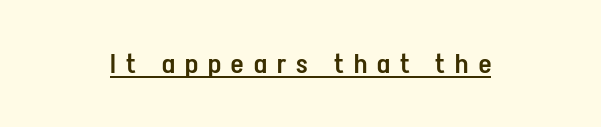
The image shows 27 px text type, upright; set unusually wide letter spacing (+0.38 em), underlined.
